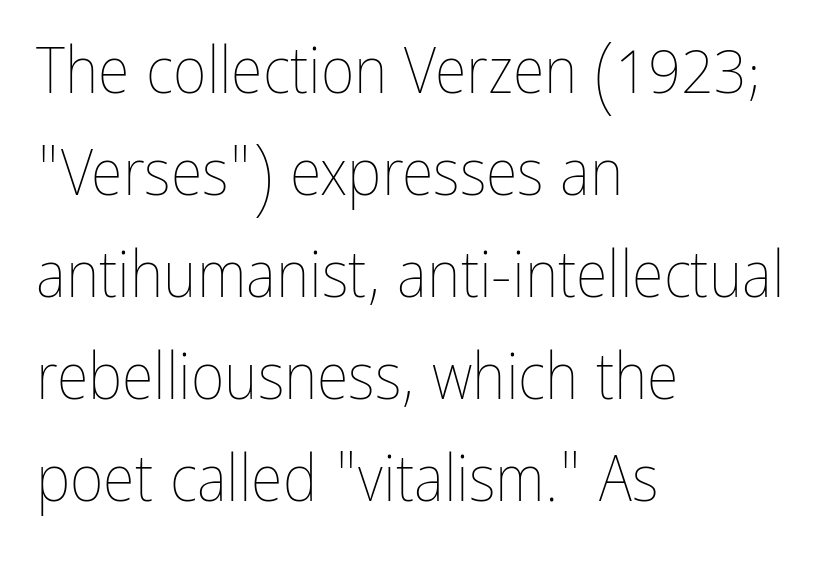
In terms of posture, this sample is upright. Type without underlining. Interline gaps are of average width in this sample. Counters stay open thanks to moderate or lighter strokes. Horizontally, the lines are justified to the leading edge only.
